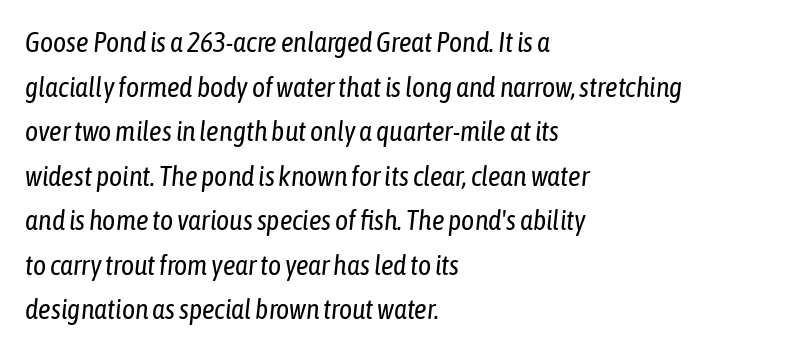
{"italic": "yes", "lean": "right", "slant_degrees": 6, "bold": "no", "weight": "regular", "width": "condensed", "stroke_contrast": "low", "x_height": "medium", "monospaced": "no", "underline": "no", "align": "left", "line_spacing": "normal", "line_spacing_ratio": 1.59, "letter_spacing": "normal", "letter_spacing_em": 0.0, "glyph_px": 28}
